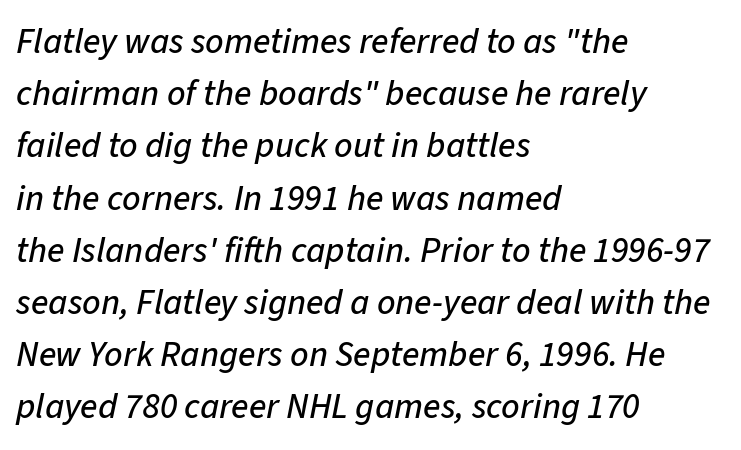
Q: Is the text italic (slanted)? A: Yes, it leans right by about 11 degrees.
Q: Is the text underlined? A: No.
Q: How is the paragraph aligned? A: Left-aligned.
Q: Is the spacing between letters normal or unusually wide? A: Normal.
Q: Is the spacing between lines tight, normal or loose? A: Normal.
Q: Width (condensed, normal, or wide)? A: Normal.
Q: Stroke contrast? A: Low.
Q: x-height? A: Medium.
Q: Monospaced? A: No.
